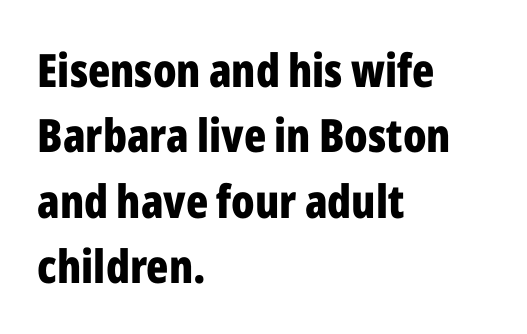
Q: Is the text bold? A: Yes.
Q: Is the text italic (slanted)? A: No, it is upright.
Q: Is the typeface a serif or a sans-serif typeface? A: Sans-serif.
Q: Is the text underlined? A: No.
Q: How is the paragraph aligned? A: Left-aligned.
Q: Is the spacing between letters normal or unusually wide? A: Normal.
Q: Is the spacing between lines tight, normal or loose? A: Normal.
Q: Width (condensed, normal, or wide)? A: Condensed.
Q: Stroke contrast? A: Low.
Q: x-height? A: Medium.
Q: Monospaced? A: No.
